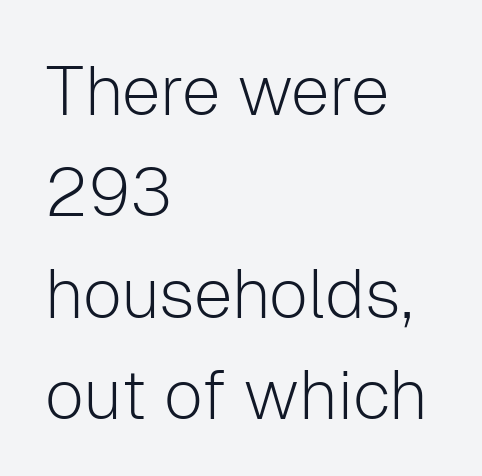
These lines sit exactly where default settings would place them. Plain, unruled lines of type. Between one letter and the next there's only the usual sliver of space. A student would call this left alignment; a typographer would say flush left, rag right. Does the lettering tilt? It doesn't — this is upright. The strokes carry an ordinary text weight at most.
